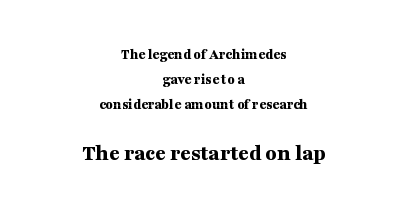
Leftover space on each line is divided equally before and after the words. The lettering stays uniformly vertical, giving the passage a roman look. The emphasis by scale lands on block number two, below. Successive baselines arrive at the customary interval. The letters are bold, with thick, heavy strokes.
